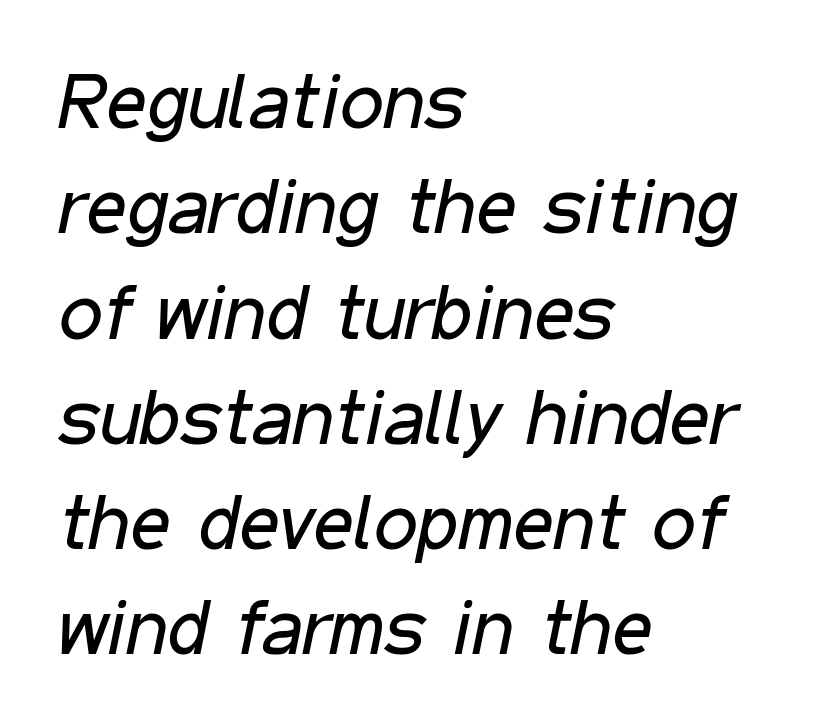
The image shows 78 px regular-weight, condensed type, italic (leaning right); set left-aligned, normal line spacing (1.35x), normal letter spacing, not underlined; low stroke contrast and a medium x-height.
